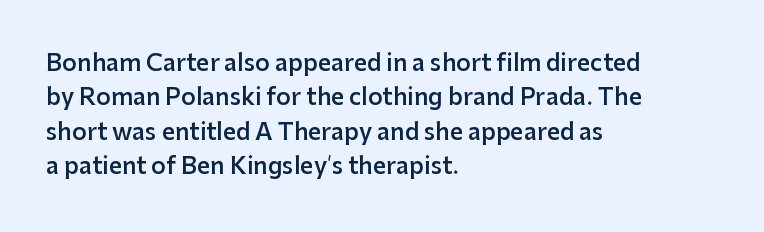
The image shows 23 px text type, upright; set left-aligned, normal line spacing (1.49x), normal letter spacing, not underlined.
